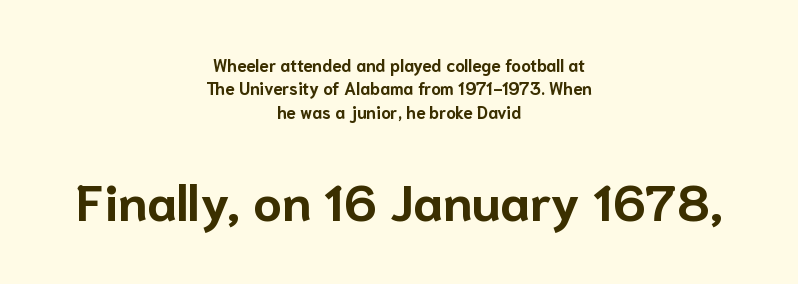
The image shows 51 px bold sans-serif type, upright; set centered, normal line spacing (1.37x), normal letter spacing, not underlined; the second (bottom) block is 3.0x larger; low stroke contrast and a medium x-height.
